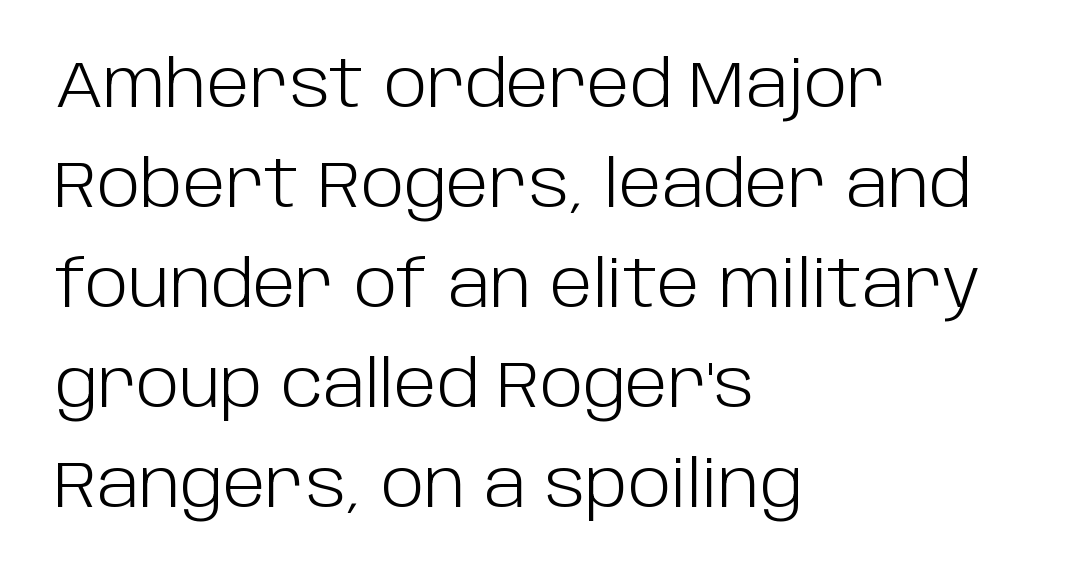
Each new line begins a customary step beneath the previous one. The type is set solid horizontally, with unmodified tracking. Think of a printed novel: that variable character pitch is what you see here. The letters stand straight up with perfectly vertical stems.
